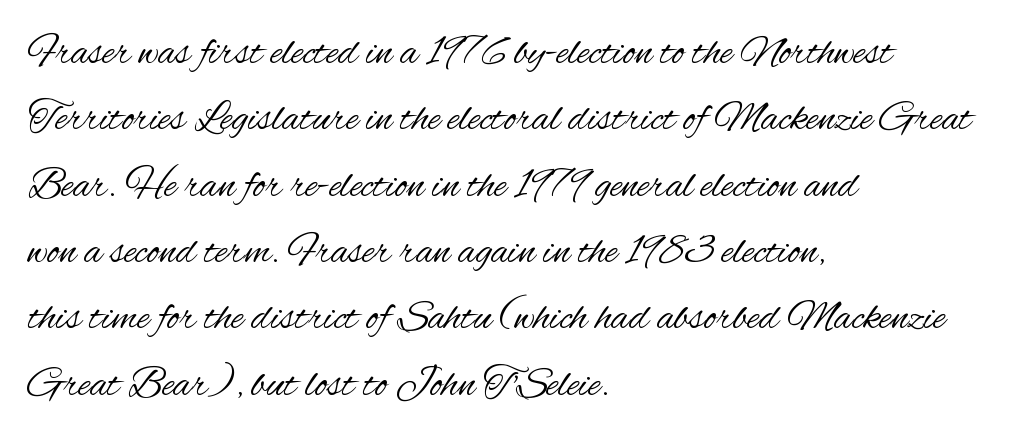
The image shows 42 px regular-weight, condensed sans-serif type; set left-aligned, normal line spacing (1.58x), normal letter spacing, not underlined; medium stroke contrast and a small x-height.
